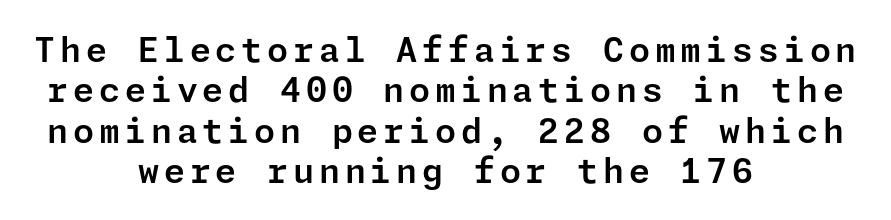
{"serif": "no", "italic": "no", "width": "normal", "stroke_contrast": "low", "x_height": "medium", "underline": "no", "align": "center", "line_spacing_ratio": 1.19, "glyph_px": 34}
